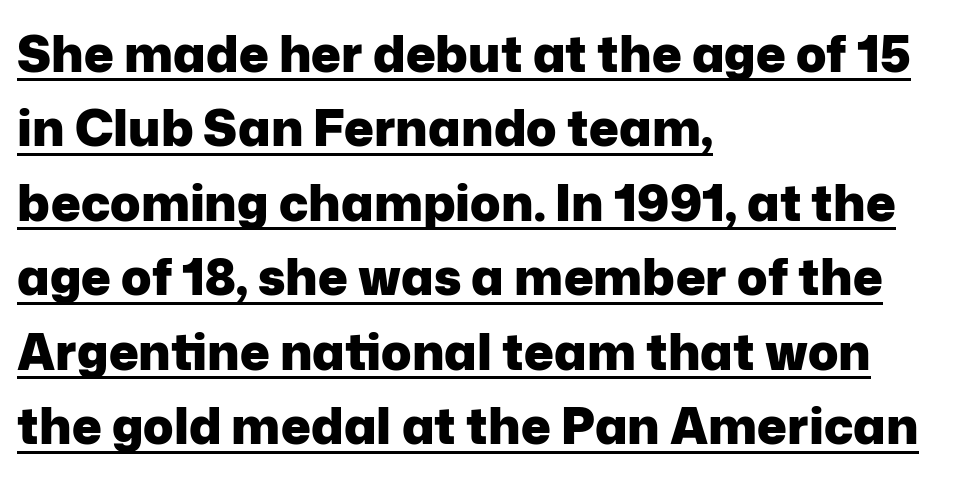
The image shows 50 px heavy sans-serif type, upright; set left-aligned, normal line spacing (1.49x), normal letter spacing, underlined; low stroke contrast and a medium x-height.
